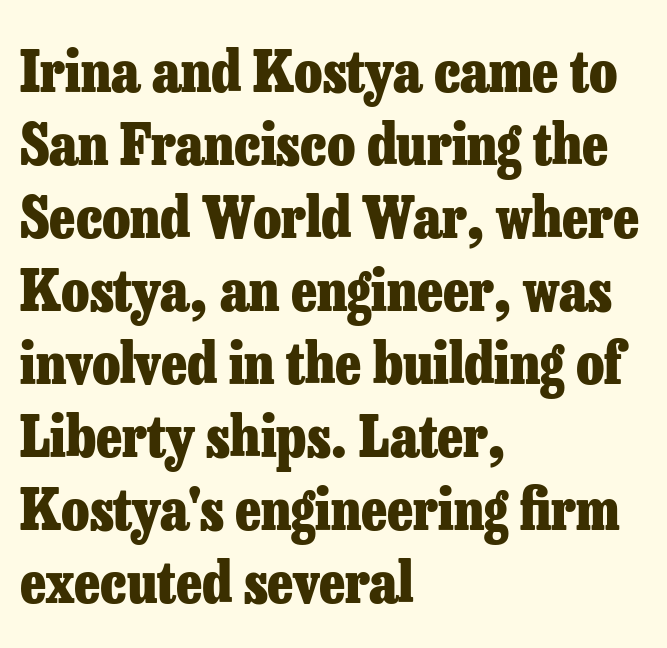
Q: Is the text bold? A: Yes.
Q: Is the text italic (slanted)? A: No, it is upright.
Q: Is the typeface a serif or a sans-serif typeface? A: Serif.
Q: Is the text underlined? A: No.
Q: How is the paragraph aligned? A: Left-aligned.
Q: Is the spacing between letters normal or unusually wide? A: Normal.
Q: Is the spacing between lines tight, normal or loose? A: Normal.
Q: Width (condensed, normal, or wide)? A: Normal.
Q: Stroke contrast? A: Low.
Q: x-height? A: Medium.
Q: Monospaced? A: No.
